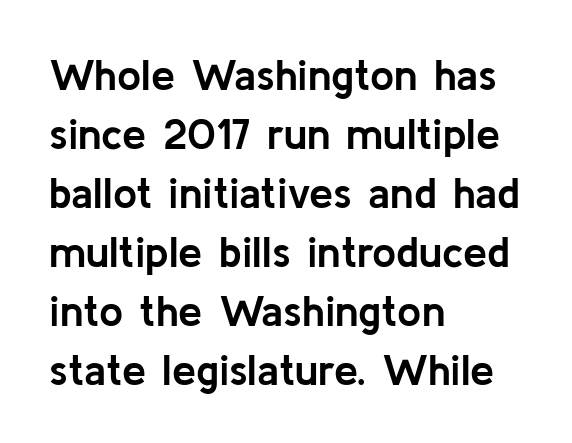
Q: Is the text bold? A: Yes.
Q: Is the text italic (slanted)? A: No, it is upright.
Q: Is the typeface a serif or a sans-serif typeface? A: Sans-serif.
Q: Is the text underlined? A: No.
Q: How is the paragraph aligned? A: Left-aligned.
Q: Is the spacing between letters normal or unusually wide? A: Normal.
Q: Is the spacing between lines tight, normal or loose? A: Normal.
Q: Width (condensed, normal, or wide)? A: Normal.
Q: Stroke contrast? A: Low.
Q: x-height? A: Medium.
Q: Monospaced? A: No.
